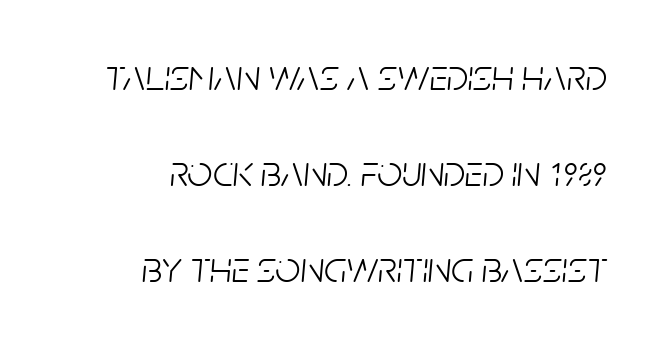
The image shows 44 px light, condensed type, italic (leaning right); set right-aligned, loose line spacing (2.18x), normal letter spacing, not underlined; low stroke contrast and a large x-height.
